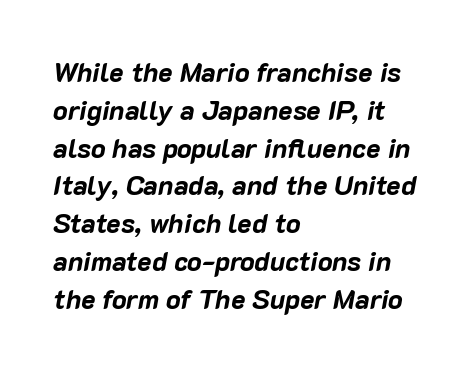
{"italic": "yes", "lean": "right", "slant_degrees": 10, "bold": "yes", "underline": "no", "align": "left", "line_spacing": "normal", "line_spacing_ratio": 1.4, "letter_spacing": "normal", "letter_spacing_em": 0.0, "glyph_px": 27}
